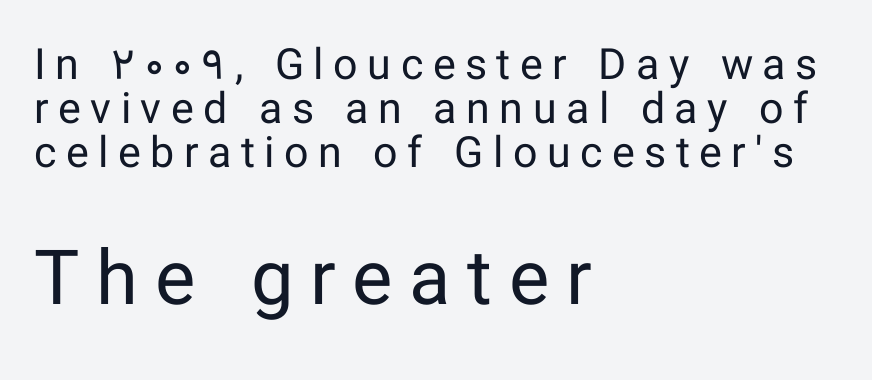
{"serif": "no", "italic": "no", "bold": "no", "weight": "regular", "width": "normal", "stroke_contrast": "low", "x_height": "medium", "monospaced": "no", "underline": "no", "align": "left", "line_spacing": "tight", "line_spacing_ratio": 1.02, "letter_spacing": "wide", "letter_spacing_em": 0.22, "larger_block": "second", "size_ratio": 1.77, "glyph_px": 76}
